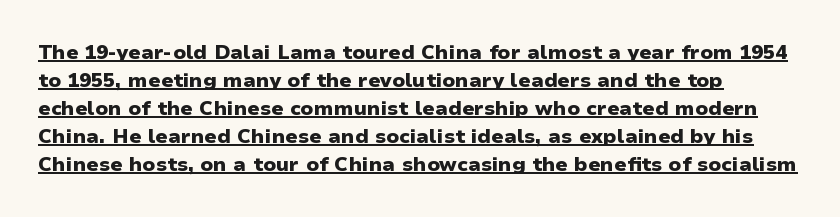
In designer terms, the underline attribute is active on this setting. A classic flush-left, rag-right setting is used for this passage. You could call the tracking neutral — neither tight nor loose. Students, observe: this is what conventionally led text looks like. Do the letters lean? They stand straight.
